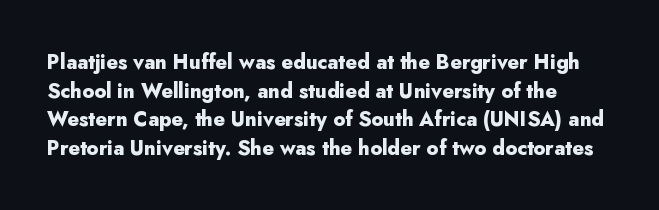
If you measured baseline to baseline, you'd find a middling distance. Underline: absent. Its strokes are broad and dark, the hallmark of bold type. The letters stand straight up with perfectly vertical stems. In terms of letterspacing, this is plain default setting.
